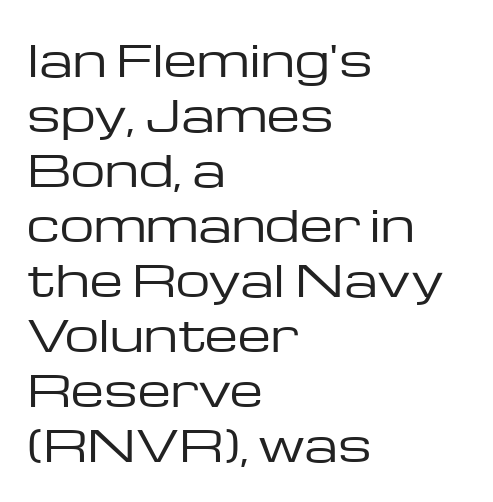
{"serif": "no", "italic": "no", "bold": "no", "weight": "regular", "width": "wide", "stroke_contrast": "low", "x_height": "medium", "monospaced": "no", "underline": "no", "align": "left", "line_spacing": "normal", "line_spacing_ratio": 1.28, "letter_spacing": "normal", "letter_spacing_em": 0.0, "glyph_px": 43}
